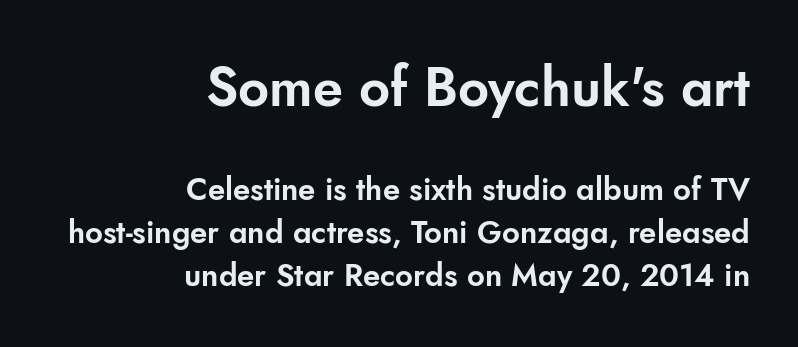
Q: Is the text italic (slanted)? A: No, it is upright.
Q: Is the typeface a serif or a sans-serif typeface? A: Sans-serif.
Q: Is the text underlined? A: No.
Q: How is the paragraph aligned? A: Right-aligned.
Q: Is the spacing between letters normal or unusually wide? A: Normal.
Q: Is the spacing between lines tight, normal or loose? A: Normal.
Q: Which block of text is set in a larger size, the first (top) or the second (bottom)? A: The first (top) one.
Q: Width (condensed, normal, or wide)? A: Normal.
Q: Stroke contrast? A: Low.
Q: x-height? A: Small.
Q: Monospaced? A: No.
